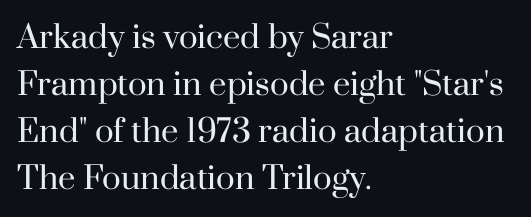
Q: Is the text bold? A: No.
Q: Is the text italic (slanted)? A: No, it is upright.
Q: Is the typeface a serif or a sans-serif typeface? A: Serif.
Q: Is the text underlined? A: No.
Q: How is the paragraph aligned? A: Left-aligned.
Q: Is the spacing between letters normal or unusually wide? A: Normal.
Q: Is the spacing between lines tight, normal or loose? A: Normal.
Q: Width (condensed, normal, or wide)? A: Normal.
Q: Stroke contrast? A: High.
Q: x-height? A: Small.
Q: Monospaced? A: No.
